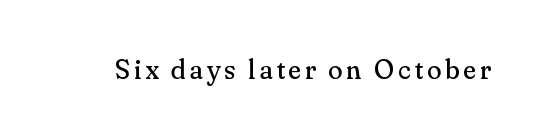
The image shows 27 px text type, upright; set not underlined.
